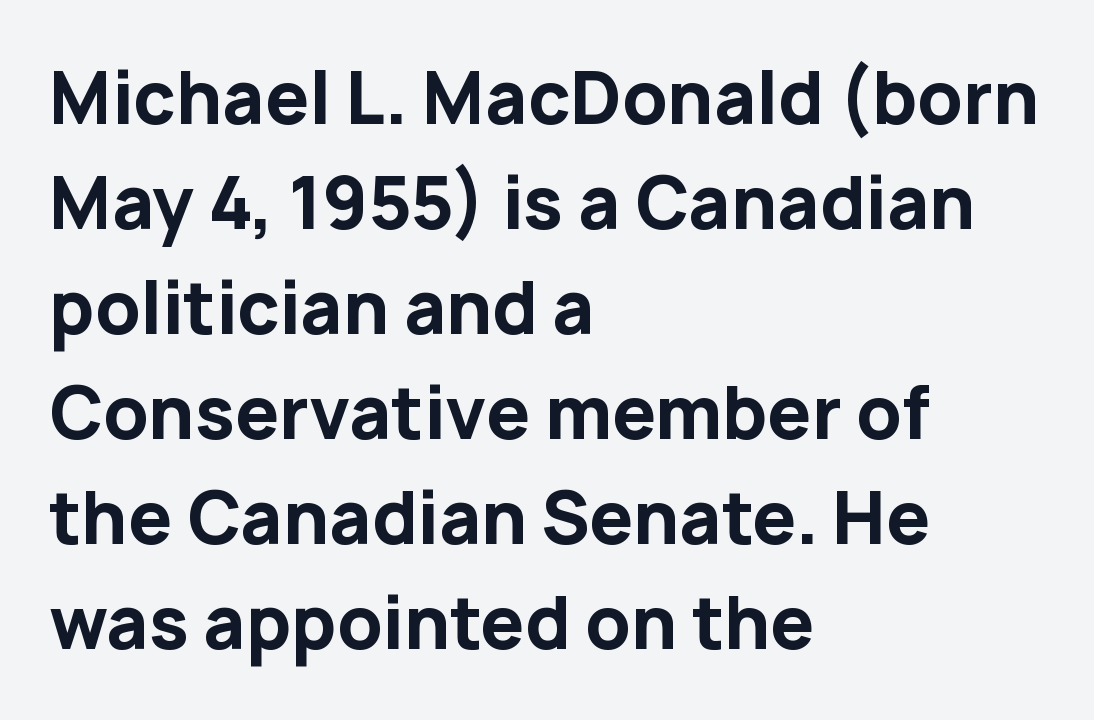
Q: Is the text bold? A: Yes.
Q: Is the text italic (slanted)? A: No, it is upright.
Q: Is the typeface a serif or a sans-serif typeface? A: Sans-serif.
Q: Is the text underlined? A: No.
Q: How is the paragraph aligned? A: Left-aligned.
Q: Is the spacing between letters normal or unusually wide? A: Normal.
Q: Is the spacing between lines tight, normal or loose? A: Normal.
Q: Width (condensed, normal, or wide)? A: Normal.
Q: Stroke contrast? A: Low.
Q: x-height? A: Medium.
Q: Monospaced? A: No.
